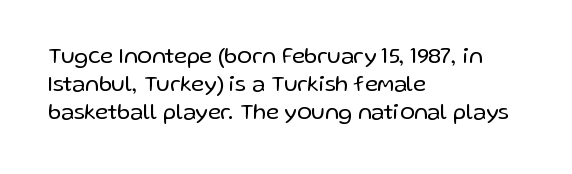
Q: Is the text bold? A: No.
Q: Is the text italic (slanted)? A: No, it is upright.
Q: Is the text underlined? A: No.
Q: How is the paragraph aligned? A: Left-aligned.
Q: Is the spacing between letters normal or unusually wide? A: Normal.
Q: Is the spacing between lines tight, normal or loose? A: Normal.
